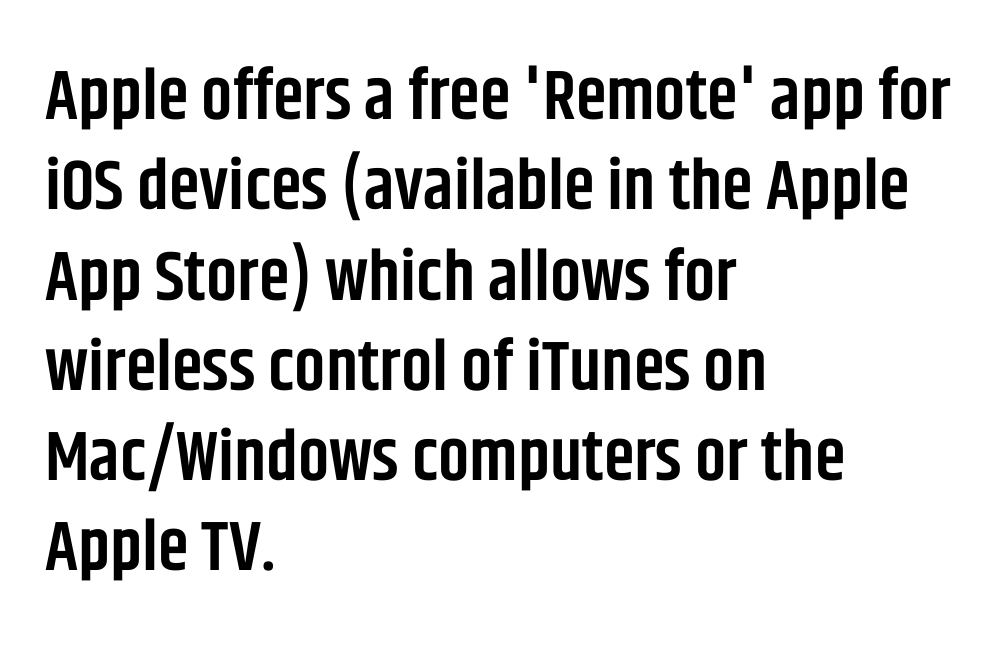
Caption: semibold face, moderately heavy strokes. Caption: multi-line text, flush left, ragged right. Think of a printed novel: that variable character pitch is what you see here. Posture: straight, roman, zero tilt. Each new line begins a customary step beneath the previous one.
